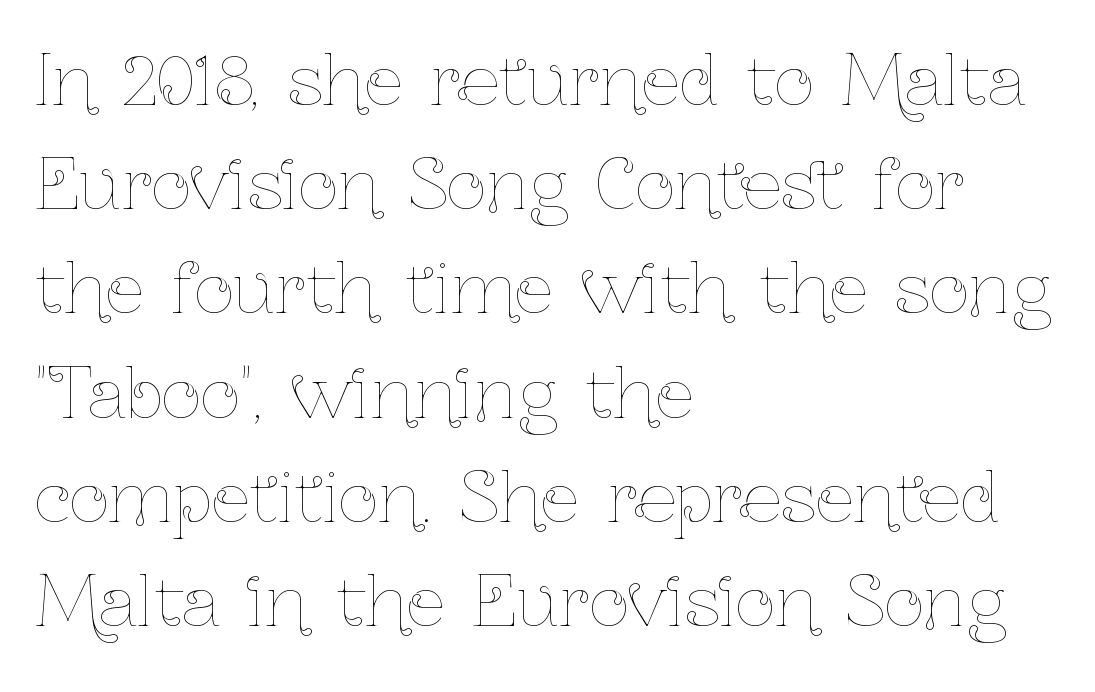
Q: Is the text bold? A: No.
Q: Is the text italic (slanted)? A: No, it is upright.
Q: Is the text underlined? A: No.
Q: How is the paragraph aligned? A: Left-aligned.
Q: Is the spacing between letters normal or unusually wide? A: Normal.
Q: Is the spacing between lines tight, normal or loose? A: Normal.
Q: Width (condensed, normal, or wide)? A: Condensed.
Q: Stroke contrast? A: Low.
Q: x-height? A: Medium.
Q: Monospaced? A: No.
